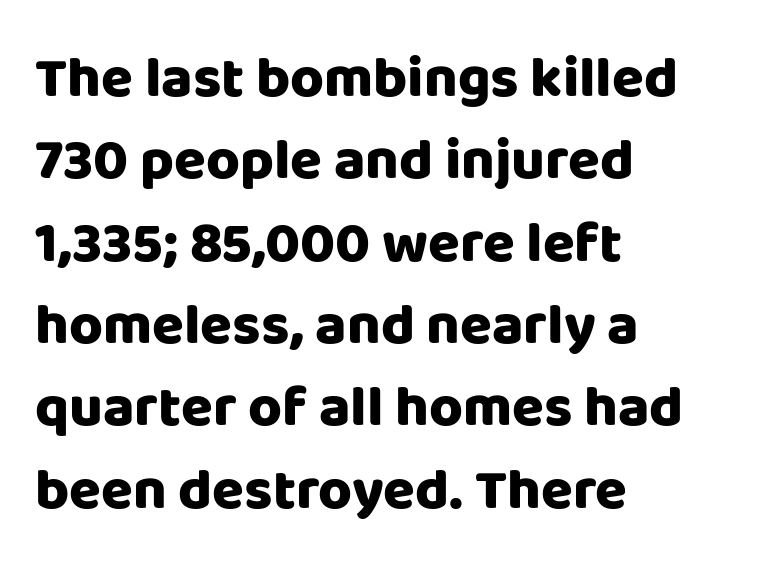
The image shows 58 px heavy sans-serif type, upright; set left-aligned, normal line spacing (1.42x), normal letter spacing, not underlined; low stroke contrast and a large x-height.
